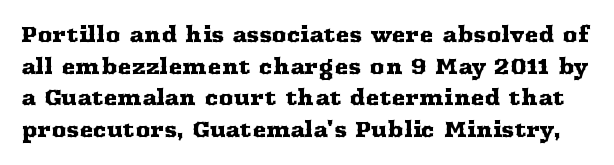
{"italic": "no", "underline": "no", "line_spacing": "normal", "line_spacing_ratio": 1.51, "letter_spacing": "normal", "letter_spacing_em": 0.0, "glyph_px": 21}
